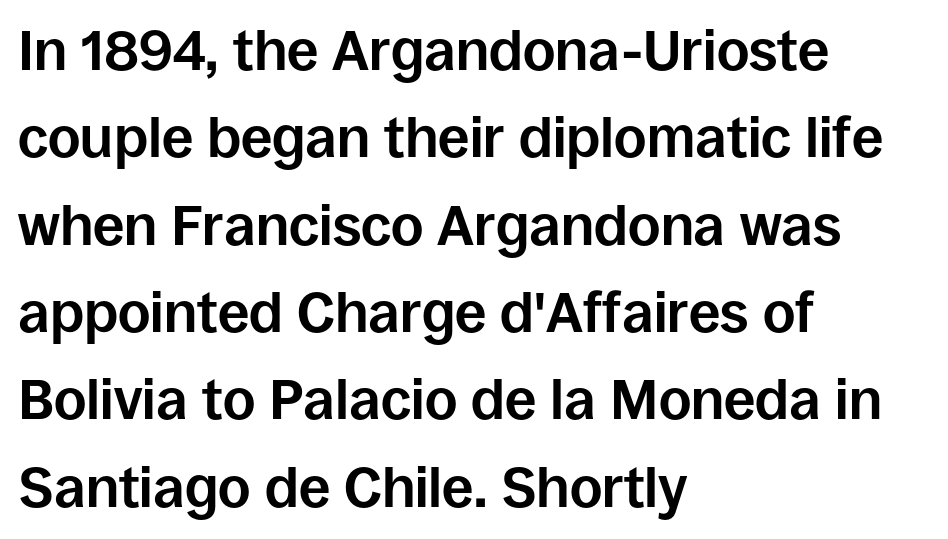
Q: Is the text bold? A: Yes.
Q: Is the text italic (slanted)? A: No, it is upright.
Q: Is the typeface a serif or a sans-serif typeface? A: Sans-serif.
Q: Is the text underlined? A: No.
Q: How is the paragraph aligned? A: Left-aligned.
Q: Is the spacing between letters normal or unusually wide? A: Normal.
Q: Is the spacing between lines tight, normal or loose? A: Normal.
Q: Width (condensed, normal, or wide)? A: Normal.
Q: Stroke contrast? A: Low.
Q: x-height? A: Large.
Q: Monospaced? A: No.
